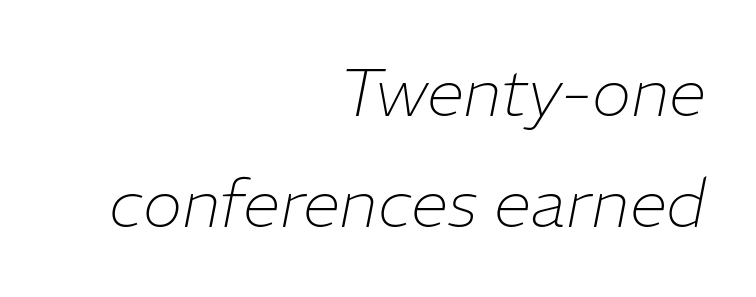
Q: Is the text bold? A: No.
Q: Is the text italic (slanted)? A: Yes, it leans right by about 11 degrees.
Q: Is the text underlined? A: No.
Q: How is the paragraph aligned? A: Right-aligned.
Q: Is the spacing between letters normal or unusually wide? A: Normal.
Q: Is the spacing between lines tight, normal or loose? A: Normal.
Q: Width (condensed, normal, or wide)? A: Normal.
Q: Stroke contrast? A: Low.
Q: x-height? A: Medium.
Q: Monospaced? A: No.
